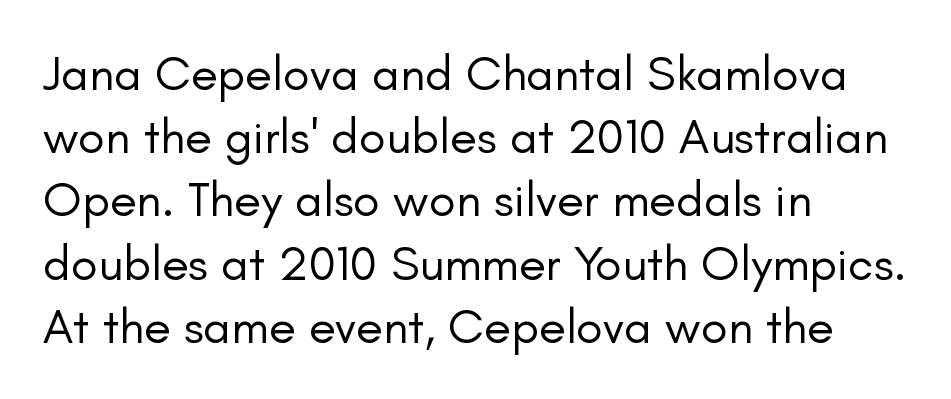
Q: Is the text bold? A: No.
Q: Is the text italic (slanted)? A: No, it is upright.
Q: Is the typeface a serif or a sans-serif typeface? A: Sans-serif.
Q: Is the text underlined? A: No.
Q: How is the paragraph aligned? A: Left-aligned.
Q: Is the spacing between letters normal or unusually wide? A: Normal.
Q: Is the spacing between lines tight, normal or loose? A: Normal.
Q: Width (condensed, normal, or wide)? A: Normal.
Q: Stroke contrast? A: Low.
Q: x-height? A: Small.
Q: Monospaced? A: No.
